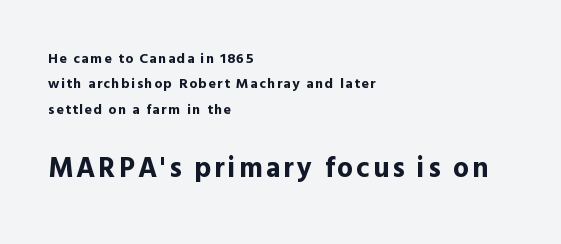
The image shows 28 px bold sans-serif type, upright; set left-aligned, line spacing 1.82x, not underlined; the second (bottom) block is 2.0x larger; a medium x-height.
